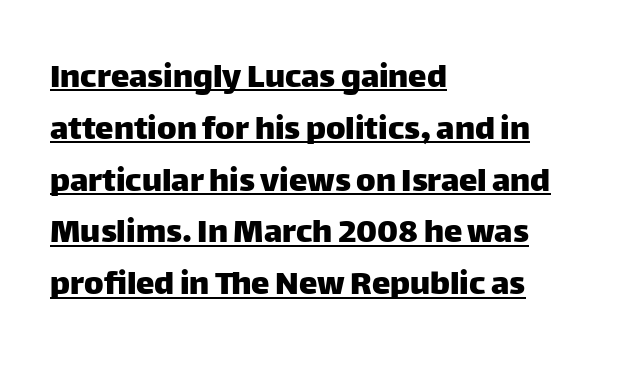
{"serif": "no", "italic": "no", "width": "normal", "stroke_contrast": "low", "x_height": "large", "monospaced": "no", "underline": "yes", "align": "left", "line_spacing": "normal", "line_spacing_ratio": 1.4, "letter_spacing": "normal", "letter_spacing_em": 0.0, "glyph_px": 37}
